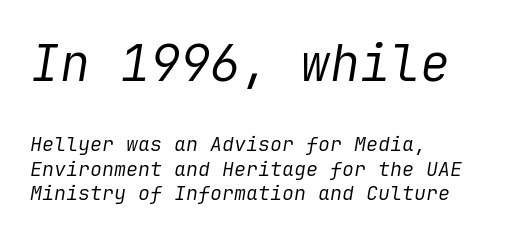
{"italic": "yes", "lean": "right", "slant_degrees": 9, "bold": "no", "weight": "regular", "width": "normal", "stroke_contrast": "low", "x_height": "medium", "underline": "no", "align": "left", "line_spacing_ratio": 1.21, "letter_spacing": "normal", "letter_spacing_em": 0.0, "larger_block": "first", "size_ratio": 2.5, "glyph_px": 50}
